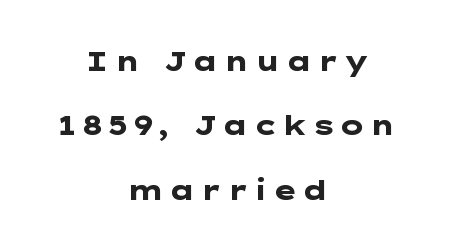
Q: Is the text bold? A: Yes.
Q: Is the text italic (slanted)? A: No, it is upright.
Q: Is the text underlined? A: No.
Q: How is the paragraph aligned? A: Centered.
Q: Is the spacing between lines tight, normal or loose? A: Loose.
